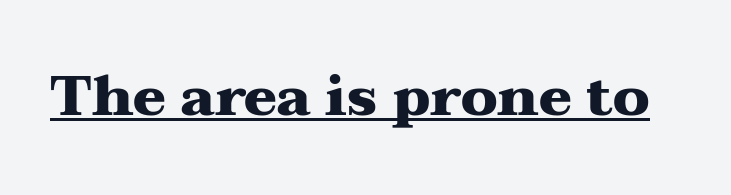
Spacing between characters is what you'd get straight out of the box. Unlike italic type, these characters show no tilt at all. The text was rendered using a seriffed face with decorative stroke endings. Heft: maximum for text — a bold.
